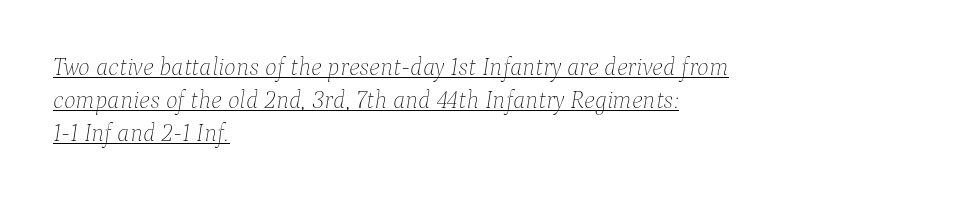
Q: Is the text bold? A: No.
Q: Is the text italic (slanted)? A: Yes, it leans right by about 9 degrees.
Q: Is the text underlined? A: Yes.
Q: How is the paragraph aligned? A: Left-aligned.
Q: Is the spacing between letters normal or unusually wide? A: Normal.
Q: Is the spacing between lines tight, normal or loose? A: Normal.
